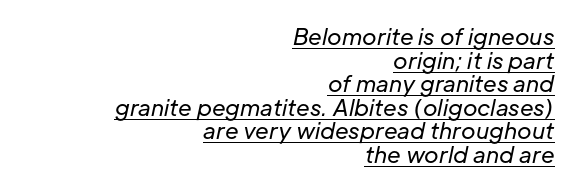
The image shows 22 px text type, italic (leaning right); set right-aligned, tight line spacing (1.07x), normal letter spacing, underlined.
